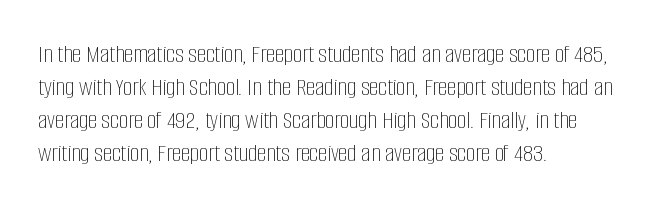
When letters stand straight like this, we call the style roman or upright. These lines sit exactly where default settings would place them. Students, note that the glyphs here touch the page at normal intervals. The passage shown is not bold in any degree. In CSS terms this would be text-align: left. Underlining? Definitely not there.
